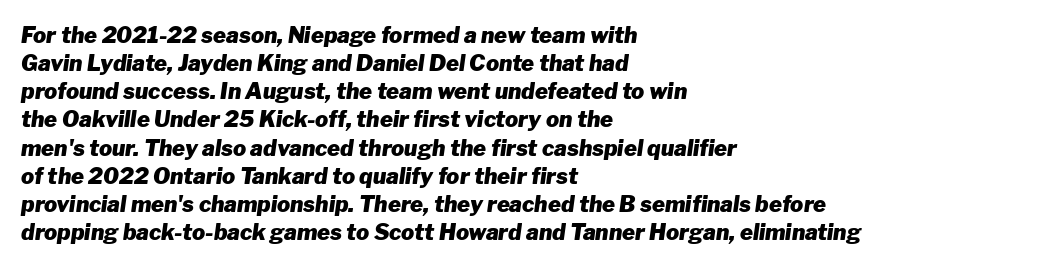
{"italic": "yes", "lean": "right", "slant_degrees": 8, "bold": "yes", "underline": "no", "align": "left", "line_spacing": "normal", "line_spacing_ratio": 1.28, "letter_spacing": "normal", "letter_spacing_em": 0.0, "glyph_px": 22}
